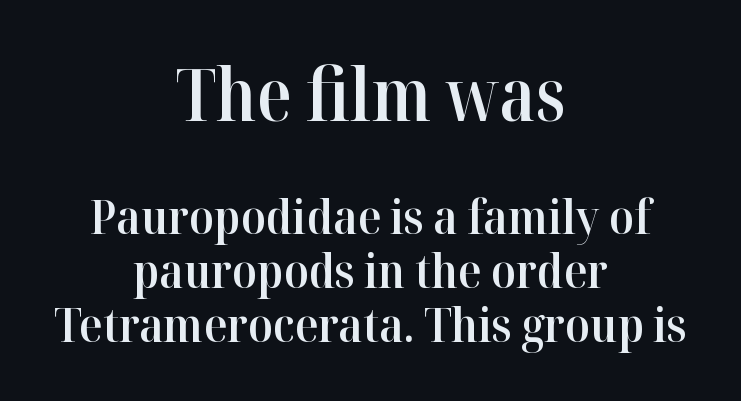
What weight is shown? A semibold, between regular and bold. The rag falls on both sides of this text block equally. Unlike a clean sans, this face finishes its strokes with serifs. The line texture is even and compact thanks to regular tracking. The zone under the glyphs is completely vacant.
